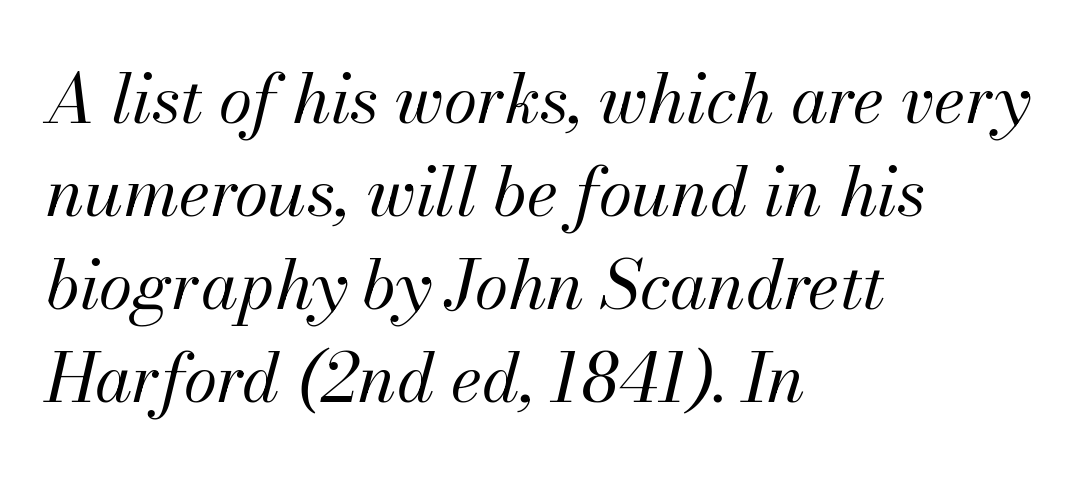
{"italic": "yes", "lean": "right", "slant_degrees": 13, "bold": "no", "weight": "regular", "width": "normal", "stroke_contrast": "medium", "x_height": "small", "monospaced": "no", "underline": "no", "align": "left", "line_spacing": "normal", "line_spacing_ratio": 1.37, "letter_spacing": "normal", "letter_spacing_em": 0.0, "glyph_px": 68}
